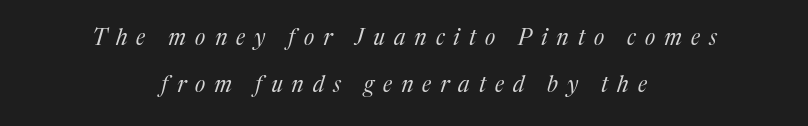
Q: Is the text bold? A: No.
Q: Is the text italic (slanted)? A: Yes, it leans right by about 17 degrees.
Q: Is the text underlined? A: No.
Q: How is the paragraph aligned? A: Centered.
Q: Is the spacing between letters normal or unusually wide? A: Unusually wide.
Q: Is the spacing between lines tight, normal or loose? A: Loose.
